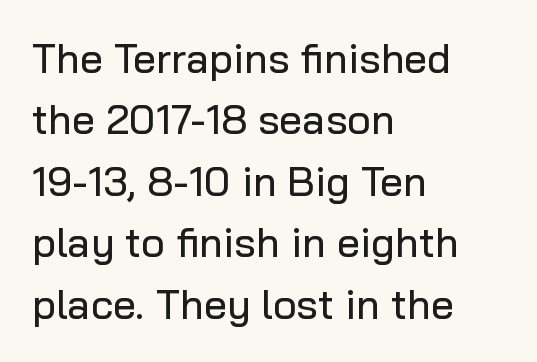
Q: Is the text italic (slanted)? A: No, it is upright.
Q: Is the typeface a serif or a sans-serif typeface? A: Sans-serif.
Q: Is the text underlined? A: No.
Q: How is the paragraph aligned? A: Left-aligned.
Q: Is the spacing between letters normal or unusually wide? A: Normal.
Q: Is the spacing between lines tight, normal or loose? A: Normal.
Q: Width (condensed, normal, or wide)? A: Normal.
Q: Stroke contrast? A: Low.
Q: x-height? A: Medium.
Q: Monospaced? A: No.
